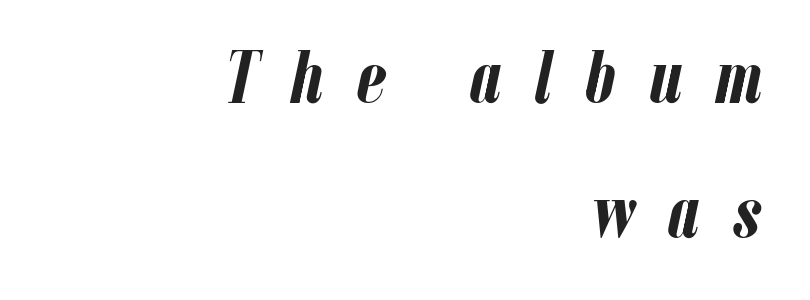
Q: Is the text bold? A: Yes.
Q: Is the text italic (slanted)? A: Yes, it leans right by about 12 degrees.
Q: Is the text underlined? A: No.
Q: How is the paragraph aligned? A: Right-aligned.
Q: Is the spacing between letters normal or unusually wide? A: Unusually wide.
Q: Width (condensed, normal, or wide)? A: Condensed.
Q: Stroke contrast? A: Low.
Q: x-height? A: Medium.
Q: Monospaced? A: No.
